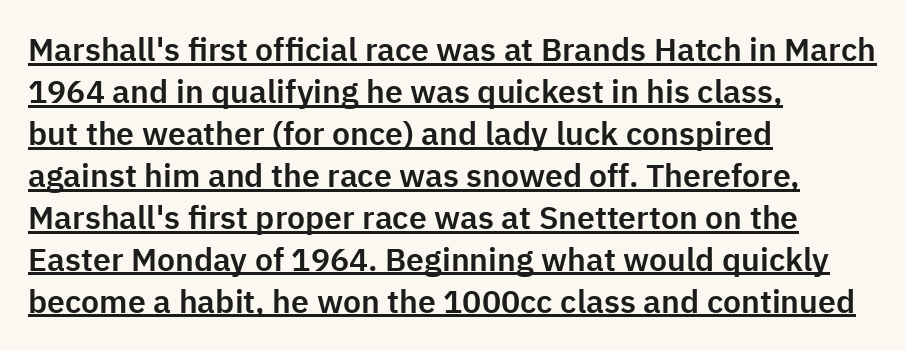
{"serif": "no", "italic": "no", "width": "normal", "stroke_contrast": "low", "x_height": "medium", "monospaced": "no", "underline": "yes", "align": "left", "line_spacing": "normal", "line_spacing_ratio": 1.31, "letter_spacing": "normal", "letter_spacing_em": 0.0, "glyph_px": 32}
